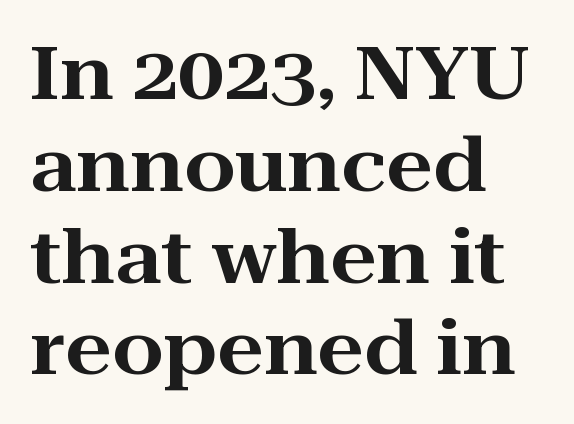
The image shows 74 px wide serif type, upright; set left-aligned, line spacing 1.24x, normal letter spacing, not underlined; high stroke contrast and a medium x-height.
